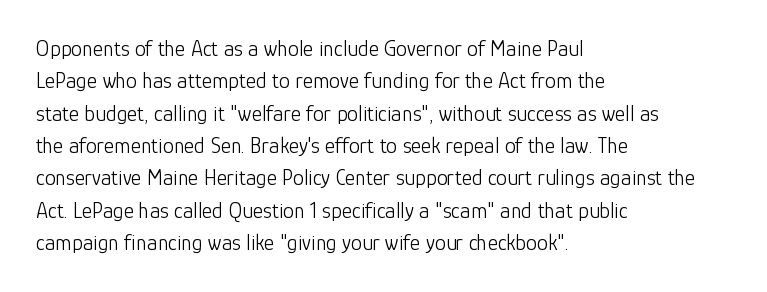
The image shows 22 px text type, upright; set left-aligned, normal line spacing (1.47x), normal letter spacing, not underlined.
